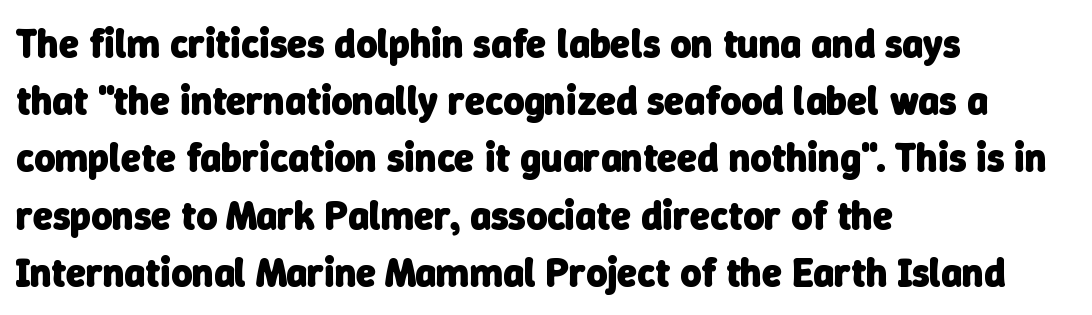
Q: Is the text bold? A: Yes.
Q: Is the typeface a serif or a sans-serif typeface? A: Sans-serif.
Q: Is the text underlined? A: No.
Q: How is the paragraph aligned? A: Left-aligned.
Q: Is the spacing between letters normal or unusually wide? A: Normal.
Q: Is the spacing between lines tight, normal or loose? A: Normal.
Q: Width (condensed, normal, or wide)? A: Normal.
Q: Stroke contrast? A: Low.
Q: x-height? A: Medium.
Q: Monospaced? A: No.
